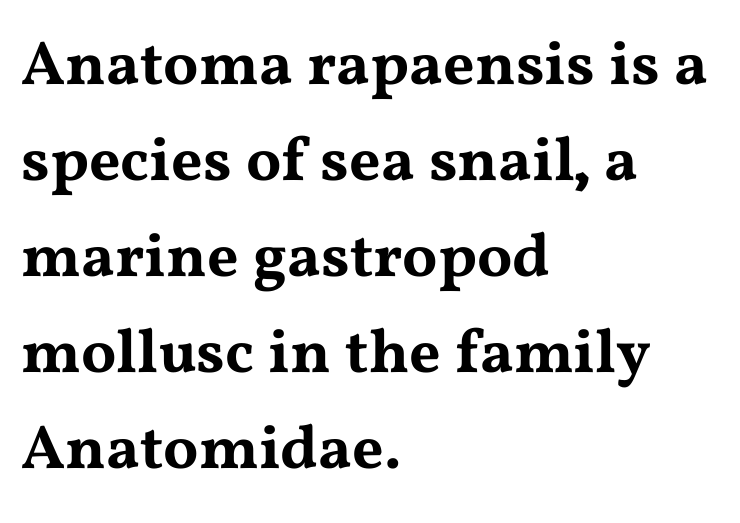
The image shows 62 px wide serif type, upright; set left-aligned, normal line spacing (1.55x), normal letter spacing, not underlined; medium stroke contrast and a medium x-height.
